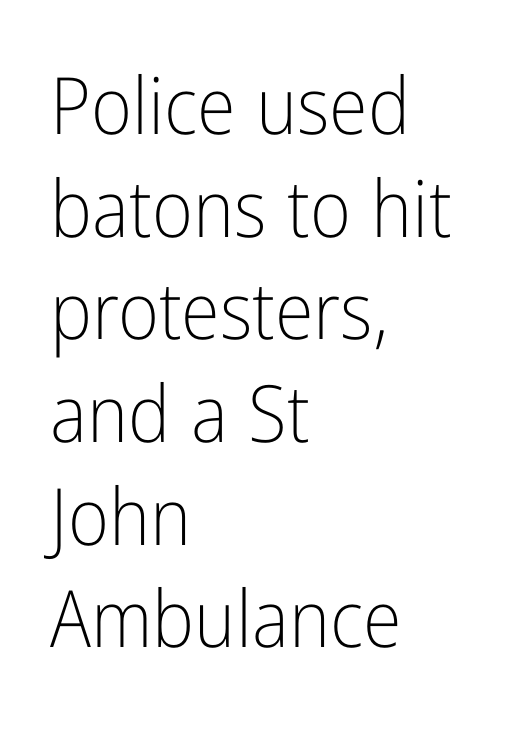
The image shows 79 px light, condensed sans-serif type, upright; set left-aligned, normal line spacing (1.3x), normal letter spacing, not underlined; low stroke contrast and a medium x-height.
